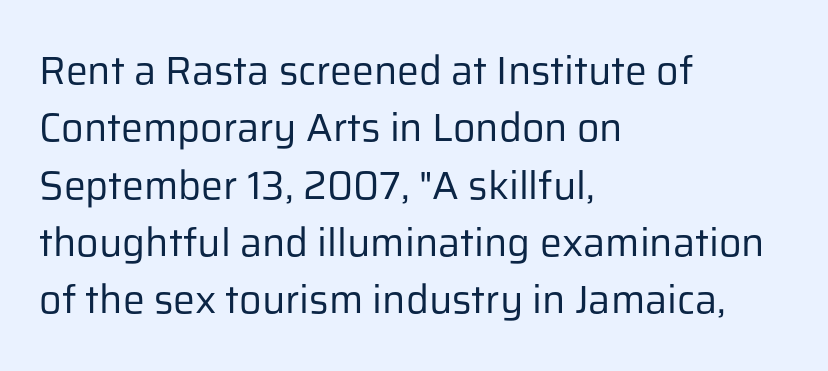
The vertical gap from one line to the next is medium. In terms of letterspacing, this is plain default setting. Grotesque or geometric, the face here clearly has no serifs. The font sits on the lighter half of the weight spectrum, regular included. The words here are not underlined.
